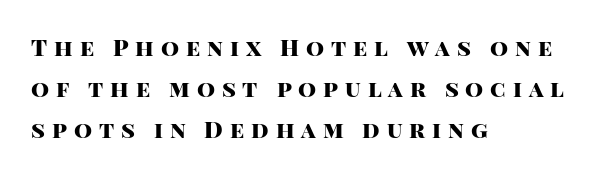
{"italic": "no", "bold": "yes", "underline": "no", "align": "left", "line_spacing_ratio": 1.78, "letter_spacing": "wide", "letter_spacing_em": 0.3, "glyph_px": 23}
